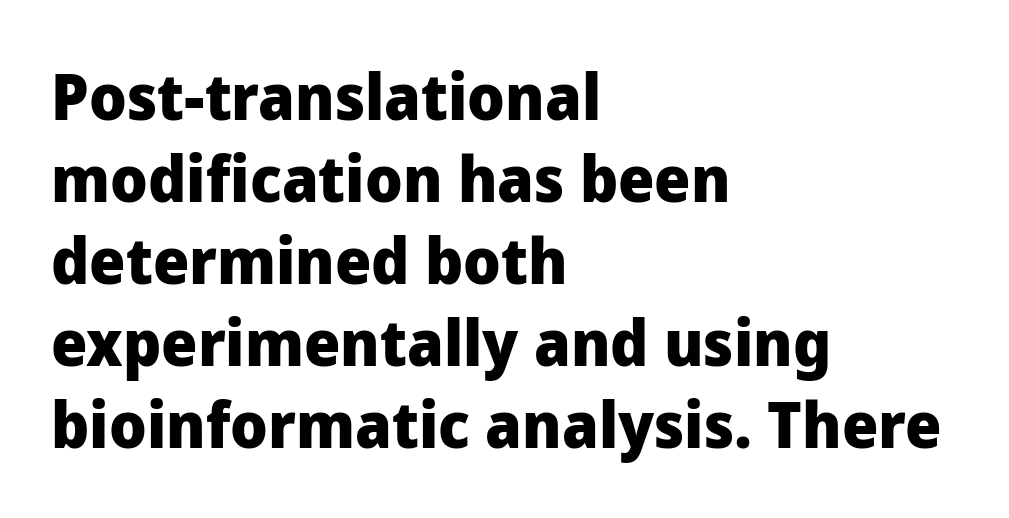
Words float on clear page, feet unadorned. Varying glyph widths throughout — classic text-font behaviour. The glyphs in this specimen are sans serif. Set as a true bold cut, around the 700 mark.
